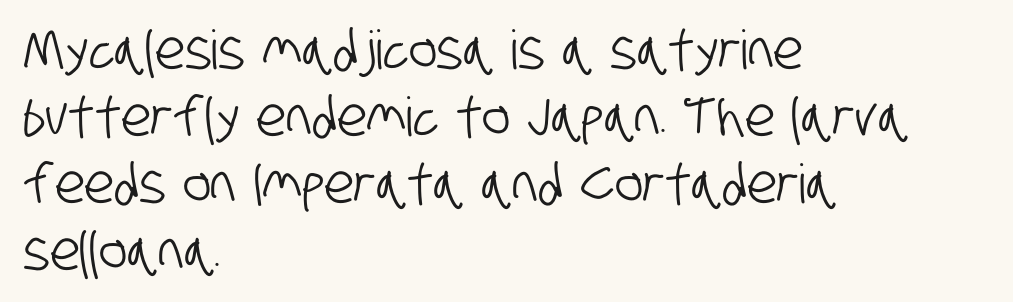
Q: Is the typeface a serif or a sans-serif typeface? A: Sans-serif.
Q: Is the text underlined? A: No.
Q: How is the paragraph aligned? A: Left-aligned.
Q: Is the spacing between letters normal or unusually wide? A: Normal.
Q: Width (condensed, normal, or wide)? A: Condensed.
Q: Stroke contrast? A: Low.
Q: x-height? A: Large.
Q: Monospaced? A: No.
